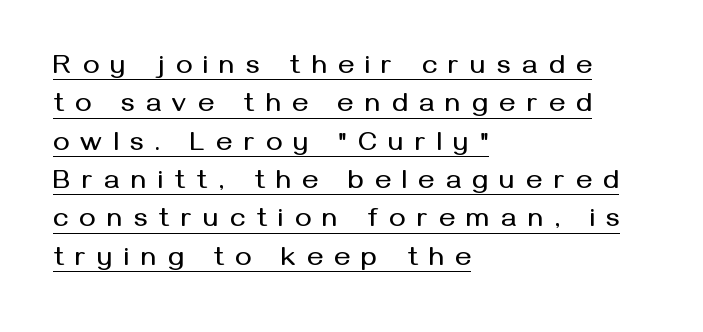
{"italic": "no", "underline": "yes", "align": "left", "line_spacing": "normal", "line_spacing_ratio": 1.42, "letter_spacing": "wide", "letter_spacing_em": 0.43, "glyph_px": 27}
